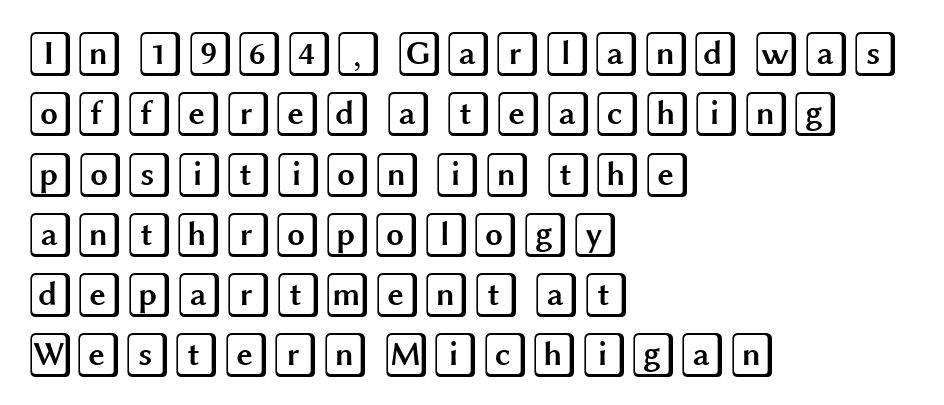
{"italic": "no", "width": "wide", "x_height": "large", "underline": "no", "align": "left", "line_spacing": "normal", "line_spacing_ratio": 1.34, "letter_spacing": "normal", "letter_spacing_em": 0.0, "glyph_px": 45}
